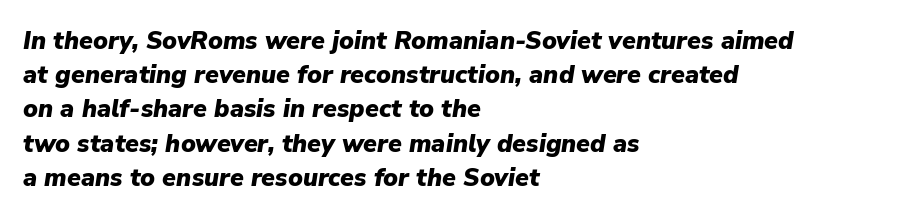
The image shows 25 px bold type, italic (leaning right); set left-aligned, normal line spacing (1.37x), normal letter spacing, not underlined.
